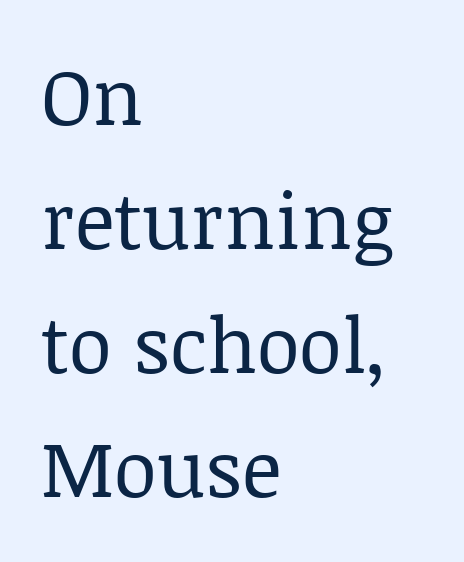
Observe the serifs anchoring each vertical stroke in this sample. Honestly, the letter spacing is just normal — you wouldn't notice it. Notice how the passage keeps a crisp vertical edge on the left only. Clear beneath every line of the passage. Note the varied advance widths — an 'i' is clearly narrower than an 'm'. The letterforms sit at book weight or below.
